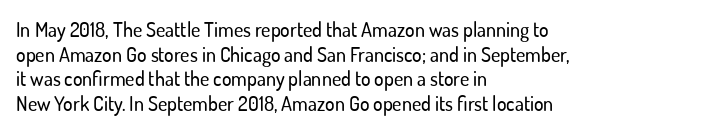
Q: Is the text italic (slanted)? A: No, it is upright.
Q: Is the text underlined? A: No.
Q: How is the paragraph aligned? A: Left-aligned.
Q: Is the spacing between letters normal or unusually wide? A: Normal.
